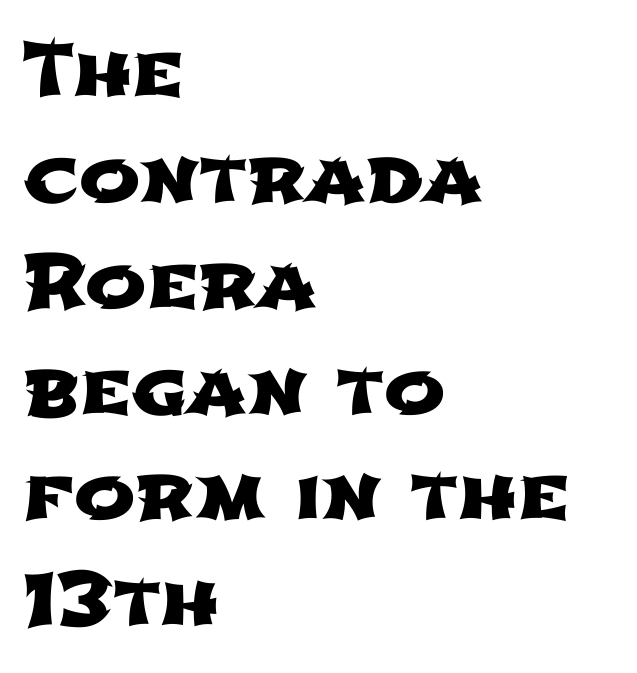
Q: Is the typeface a serif or a sans-serif typeface? A: Sans-serif.
Q: Is the text underlined? A: No.
Q: How is the paragraph aligned? A: Left-aligned.
Q: Is the spacing between letters normal or unusually wide? A: Normal.
Q: Is the spacing between lines tight, normal or loose? A: Normal.
Q: Width (condensed, normal, or wide)? A: Wide.
Q: Stroke contrast? A: Low.
Q: x-height? A: Medium.
Q: Monospaced? A: No.
